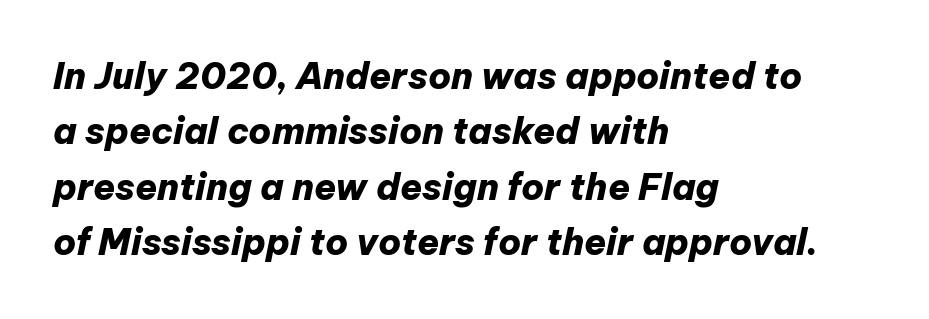
{"italic": "yes", "lean": "right", "slant_degrees": 12, "bold": "yes", "weight": "heavy", "width": "normal", "stroke_contrast": "low", "x_height": "medium", "monospaced": "no", "underline": "no", "align": "left", "line_spacing": "normal", "line_spacing_ratio": 1.54, "letter_spacing": "normal", "letter_spacing_em": 0.0, "glyph_px": 36}
